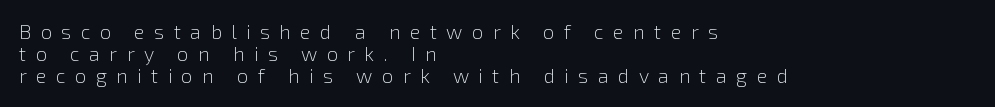
Q: Is the text bold? A: No.
Q: Is the text italic (slanted)? A: No, it is upright.
Q: Is the text underlined? A: No.
Q: How is the paragraph aligned? A: Left-aligned.
Q: Is the spacing between letters normal or unusually wide? A: Unusually wide.
Q: Is the spacing between lines tight, normal or loose? A: Tight.
